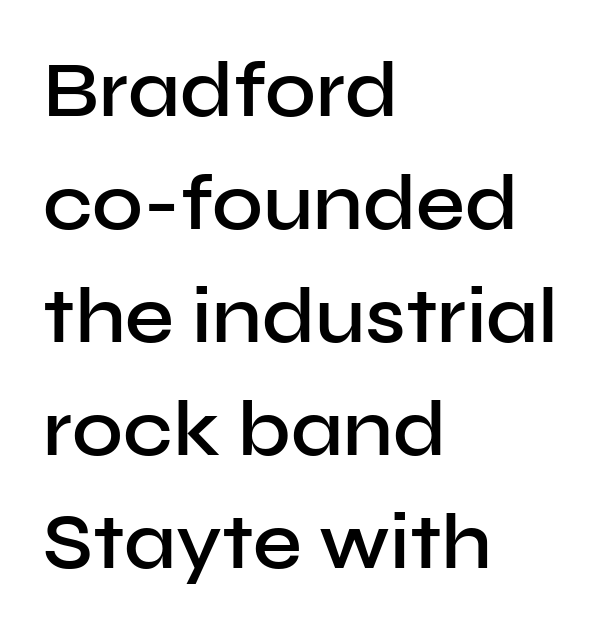
Each letter's strokes conclude bluntly, with no projecting serifs. Is there much room between lines? A standard amount, neither cramped nor airy. Letters rest on an invisible, unmarked baseline. Does extra space separate the letters? No, they use regular spacing.
